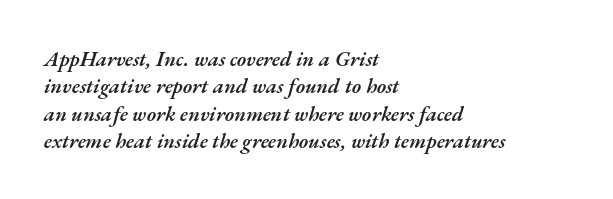
{"italic": "yes", "lean": "right", "slant_degrees": 17, "bold": "semi", "underline": "no", "align": "left", "line_spacing": "normal", "line_spacing_ratio": 1.3, "letter_spacing": "normal", "letter_spacing_em": 0.0, "glyph_px": 21}
